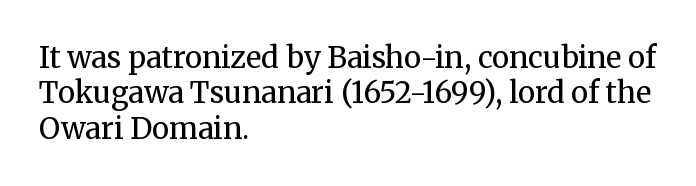
Decoration check: the copy has no underline. The gaps between neighbouring characters are ordinary and unremarkable. The weight would be labelled regular, book, light, or lighter still. If you drew a line through each stem, it would be perfectly vertical. The rendering anchors every line to the left-hand side. You could not count columns in this text — the font is proportionally spaced.
